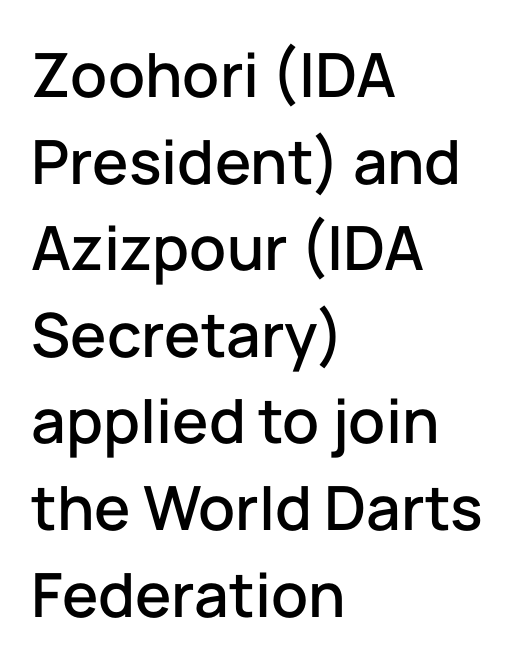
{"serif": "no", "italic": "no", "width": "normal", "stroke_contrast": "low", "x_height": "medium", "monospaced": "no", "underline": "no", "align": "left", "line_spacing": "normal", "line_spacing_ratio": 1.42, "letter_spacing": "normal", "letter_spacing_em": 0.0, "glyph_px": 61}
